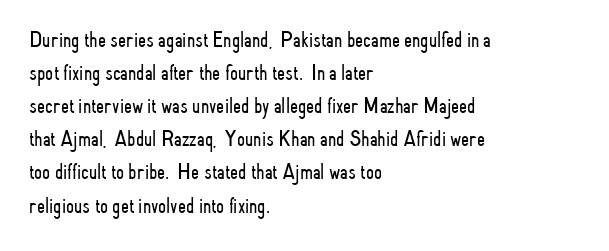
Q: Is the text bold? A: No.
Q: Is the text italic (slanted)? A: No, it is upright.
Q: Is the text underlined? A: No.
Q: How is the paragraph aligned? A: Left-aligned.
Q: Is the spacing between letters normal or unusually wide? A: Normal.
Q: Is the spacing between lines tight, normal or loose? A: Normal.
